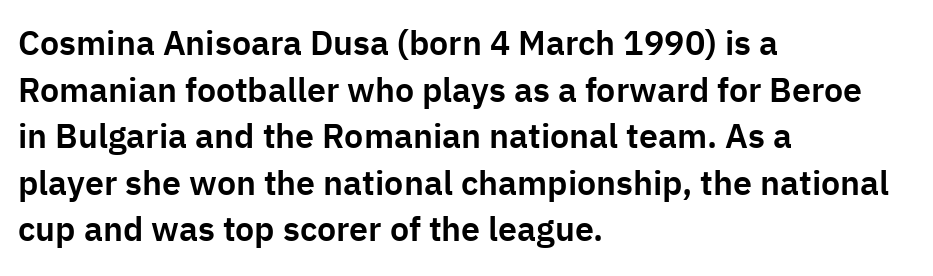
The image shows 34 px sans-serif type, upright; set left-aligned, normal line spacing (1.37x), normal letter spacing, not underlined; low stroke contrast and a medium x-height.
